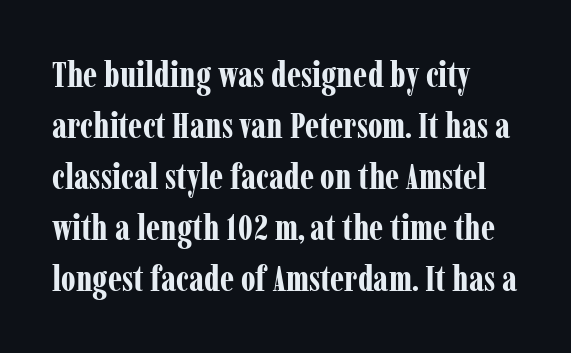
Q: Is the text bold? A: Yes.
Q: Is the text italic (slanted)? A: No, it is upright.
Q: Is the typeface a serif or a sans-serif typeface? A: Serif.
Q: Is the text underlined? A: No.
Q: How is the paragraph aligned? A: Left-aligned.
Q: Is the spacing between letters normal or unusually wide? A: Normal.
Q: Is the spacing between lines tight, normal or loose? A: Normal.
Q: Width (condensed, normal, or wide)? A: Condensed.
Q: Stroke contrast? A: Low.
Q: x-height? A: Medium.
Q: Monospaced? A: No.
